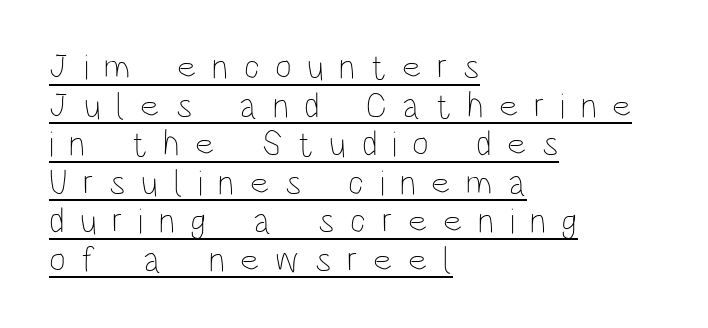
Q: Is the text bold? A: No.
Q: Is the text italic (slanted)? A: No, it is upright.
Q: Is the text underlined? A: Yes.
Q: How is the paragraph aligned? A: Left-aligned.
Q: Is the spacing between letters normal or unusually wide? A: Unusually wide.
Q: Is the spacing between lines tight, normal or loose? A: Tight.
Q: Width (condensed, normal, or wide)? A: Condensed.
Q: Stroke contrast? A: Low.
Q: x-height? A: Large.
Q: Monospaced? A: No.
